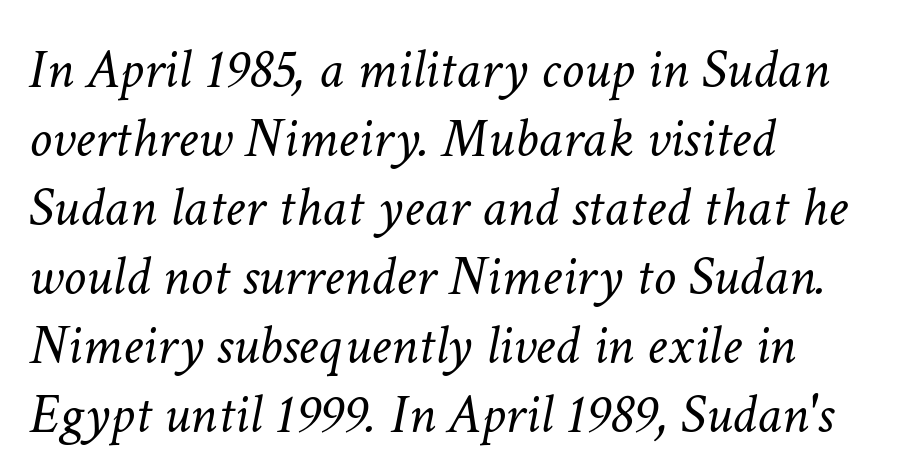
Emphasis-style slanted type is in use. Glance below the letters and you will spot only blank space. Tracking value appears to be zero — textbook default spacing. The rendering uses natural spacing where letterforms have individual widths. A light-to-regular cut is what we see here.
